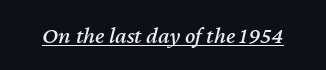
Q: Is the text italic (slanted)? A: Yes, it leans right by about 12 degrees.
Q: Is the text underlined? A: Yes.
Q: Is the spacing between letters normal or unusually wide? A: Normal.
